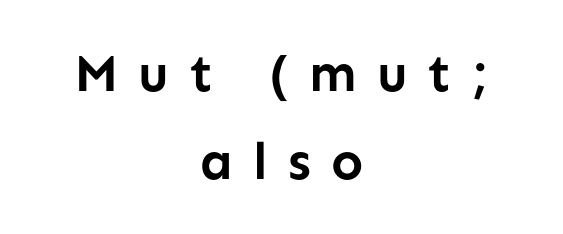
Q: Is the text bold? A: Yes.
Q: Is the text italic (slanted)? A: No, it is upright.
Q: Is the typeface a serif or a sans-serif typeface? A: Sans-serif.
Q: Is the text underlined? A: No.
Q: How is the paragraph aligned? A: Centered.
Q: Is the spacing between letters normal or unusually wide? A: Unusually wide.
Q: Is the spacing between lines tight, normal or loose? A: Normal.
Q: Width (condensed, normal, or wide)? A: Normal.
Q: Stroke contrast? A: Low.
Q: x-height? A: Medium.
Q: Monospaced? A: No.
